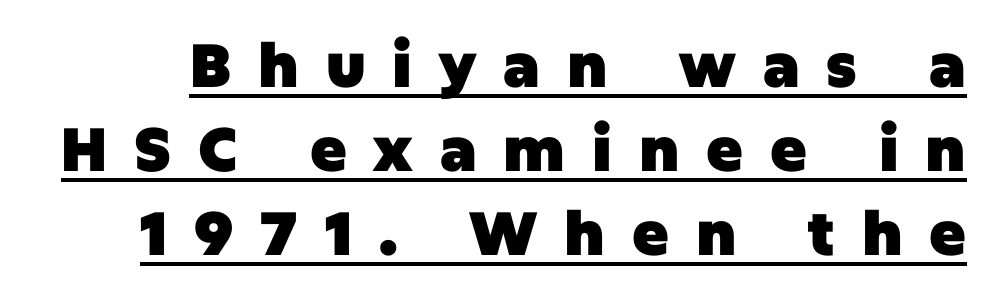
Heft: maximum for text — a bold. Someone cranked the tracking dial way up on this one. Vertically, the passage feels balanced, rows spaced as you'd expect. This is underlined copy, the kind a proofreader might mark for attention.
